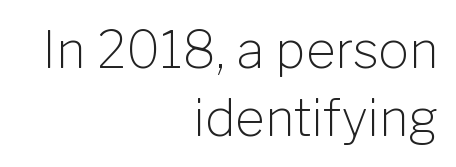
The image shows 51 px light sans-serif type, upright; set right-aligned, normal line spacing (1.33x), normal letter spacing, not underlined; low stroke contrast and a medium x-height.
